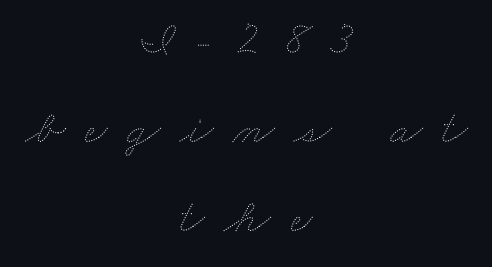
The image shows 48 px thin, wide type; set centered, line spacing 1.85x, unusually wide letter spacing (+0.41 em), not underlined; medium stroke contrast and a small x-height.
